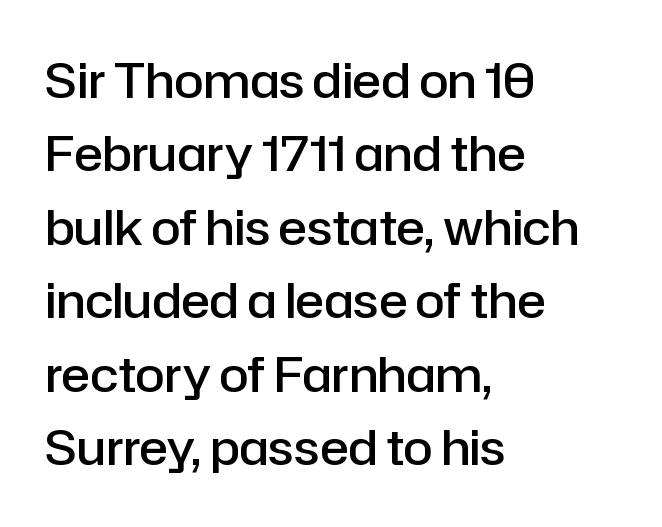
Q: Is the text bold? A: Semi-bold.
Q: Is the text italic (slanted)? A: No, it is upright.
Q: Is the typeface a serif or a sans-serif typeface? A: Sans-serif.
Q: Is the text underlined? A: No.
Q: How is the paragraph aligned? A: Left-aligned.
Q: Is the spacing between letters normal or unusually wide? A: Normal.
Q: Is the spacing between lines tight, normal or loose? A: Normal.
Q: Width (condensed, normal, or wide)? A: Normal.
Q: Stroke contrast? A: Low.
Q: x-height? A: Medium.
Q: Monospaced? A: No.
